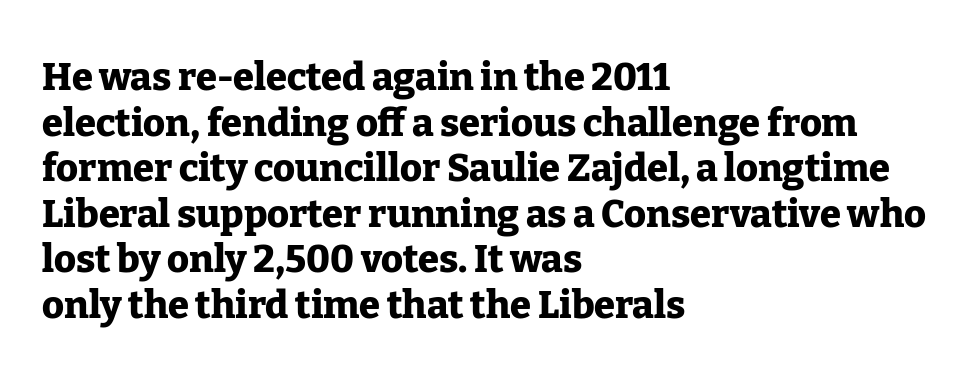
{"serif": "yes", "italic": "no", "bold": "yes", "weight": "heavy", "width": "normal", "stroke_contrast": "low", "x_height": "medium", "monospaced": "no", "underline": "no", "align": "left", "line_spacing_ratio": 1.2, "letter_spacing": "normal", "letter_spacing_em": 0.0, "glyph_px": 38}
